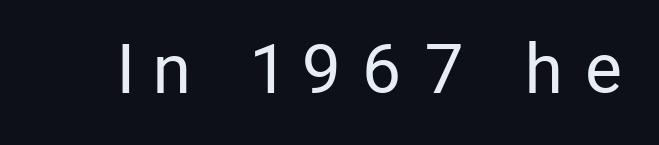
The image shows 68 px regular-weight, condensed sans-serif type, upright; set unusually wide letter spacing (+0.37 em), not underlined; low stroke contrast and a medium x-height.
